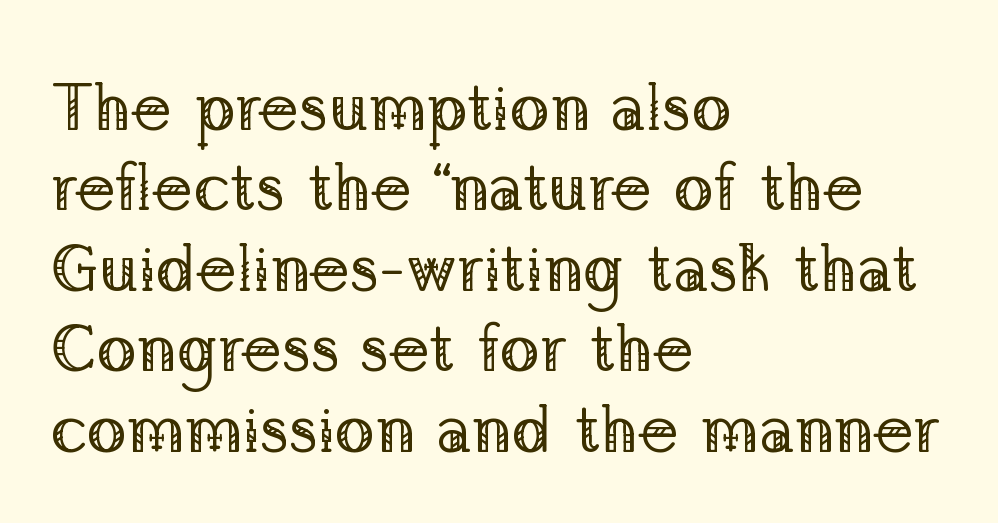
{"serif": "yes", "italic": "no", "bold": "no", "weight": "regular", "width": "normal", "stroke_contrast": "low", "x_height": "medium", "monospaced": "no", "underline": "no", "align": "left", "line_spacing_ratio": 1.2, "letter_spacing": "normal", "letter_spacing_em": 0.0, "glyph_px": 67}
